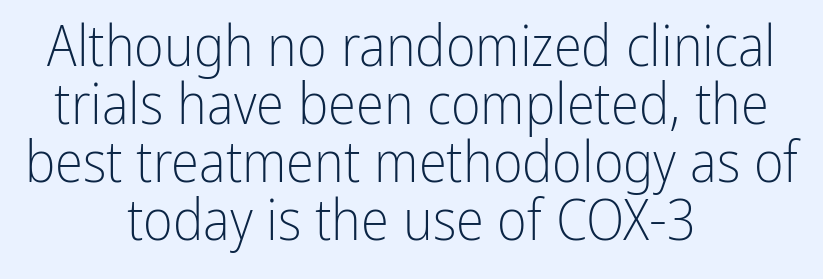
Q: Is the text bold? A: No.
Q: Is the text italic (slanted)? A: No, it is upright.
Q: Is the typeface a serif or a sans-serif typeface? A: Sans-serif.
Q: Is the text underlined? A: No.
Q: How is the paragraph aligned? A: Centered.
Q: Is the spacing between letters normal or unusually wide? A: Normal.
Q: Is the spacing between lines tight, normal or loose? A: Tight.
Q: Width (condensed, normal, or wide)? A: Condensed.
Q: Stroke contrast? A: Low.
Q: x-height? A: Medium.
Q: Monospaced? A: No.
